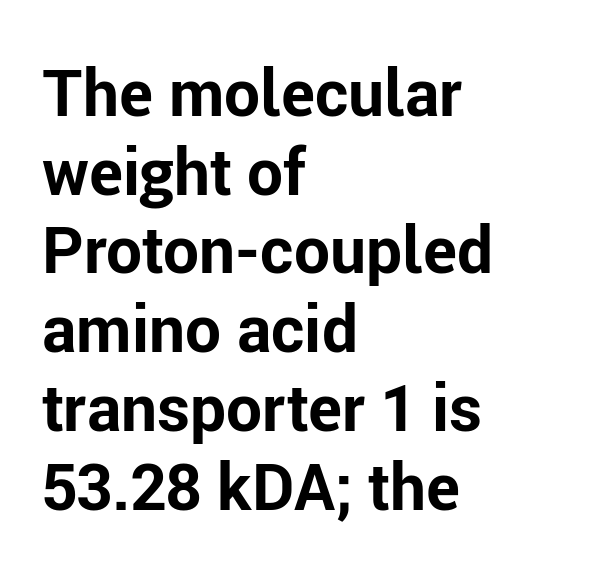
Do the characters align in a grid? No, the font is proportional. The letters stand upright; this is a roman face. Honestly, the letter spacing is just normal — you wouldn't notice it. These words are printed bold, with thick strokes throughout. The strip under each line holds only bare page. Each line starts at the same left margin while the right side varies.
